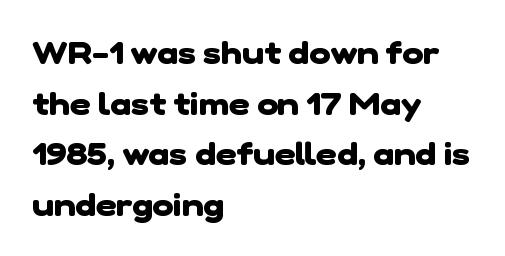
Q: Is the text bold? A: Yes.
Q: Is the typeface a serif or a sans-serif typeface? A: Sans-serif.
Q: Is the text underlined? A: No.
Q: How is the paragraph aligned? A: Left-aligned.
Q: Is the spacing between letters normal or unusually wide? A: Normal.
Q: Is the spacing between lines tight, normal or loose? A: Normal.
Q: Width (condensed, normal, or wide)? A: Normal.
Q: Stroke contrast? A: Low.
Q: x-height? A: Medium.
Q: Monospaced? A: No.
